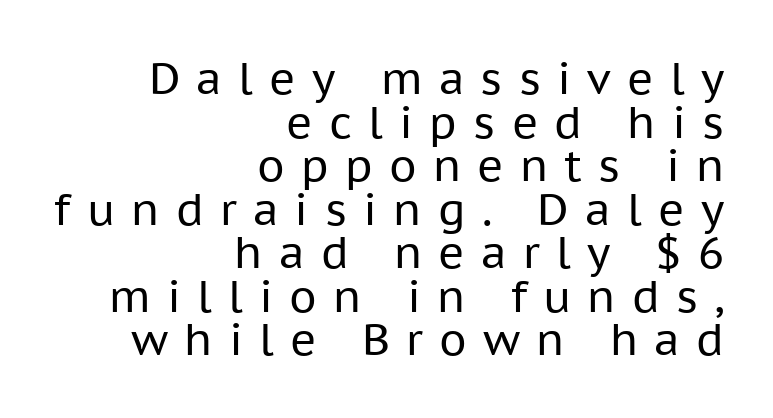
Q: Is the text bold? A: No.
Q: Is the text italic (slanted)? A: No, it is upright.
Q: Is the typeface a serif or a sans-serif typeface? A: Sans-serif.
Q: Is the text underlined? A: No.
Q: How is the paragraph aligned? A: Right-aligned.
Q: Is the spacing between letters normal or unusually wide? A: Unusually wide.
Q: Is the spacing between lines tight, normal or loose? A: Tight.
Q: Width (condensed, normal, or wide)? A: Normal.
Q: Stroke contrast? A: Low.
Q: x-height? A: Medium.
Q: Monospaced? A: No.
